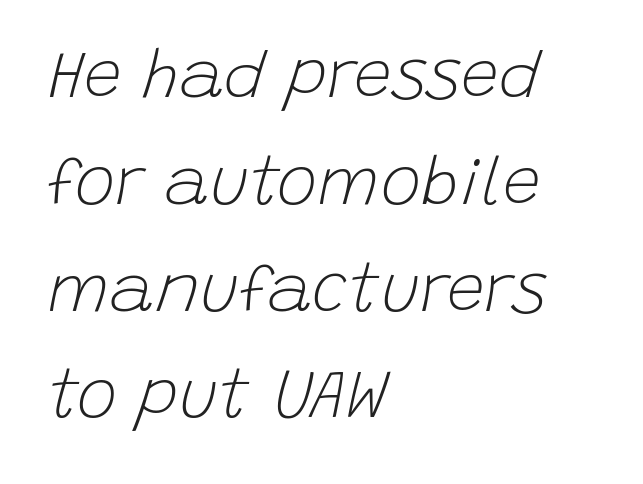
The image shows 68 px light type, italic (leaning right); set left-aligned, normal line spacing (1.57x), normal letter spacing, not underlined; low stroke contrast and a large x-height.
